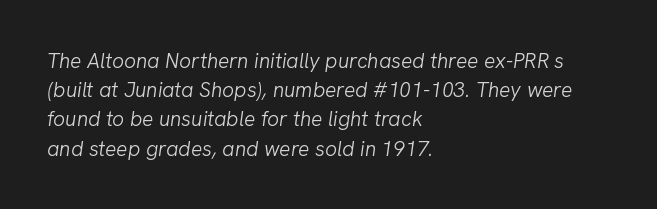
{"italic": "yes", "lean": "right", "slant_degrees": 8, "bold": "no", "underline": "no", "align": "left", "line_spacing": "normal", "line_spacing_ratio": 1.39, "letter_spacing": "normal", "letter_spacing_em": 0.0, "glyph_px": 21}
